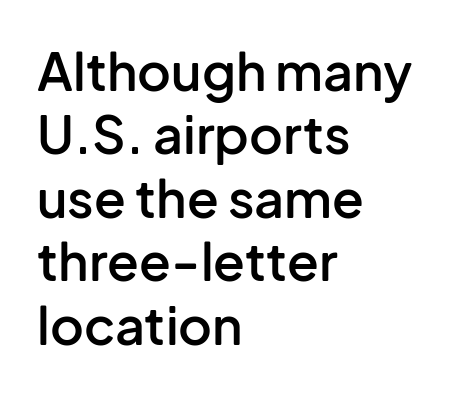
Q: Is the text bold? A: Semi-bold.
Q: Is the text italic (slanted)? A: No, it is upright.
Q: Is the typeface a serif or a sans-serif typeface? A: Sans-serif.
Q: Is the text underlined? A: No.
Q: How is the paragraph aligned? A: Left-aligned.
Q: Is the spacing between letters normal or unusually wide? A: Normal.
Q: Width (condensed, normal, or wide)? A: Normal.
Q: Stroke contrast? A: Low.
Q: x-height? A: Medium.
Q: Monospaced? A: No.
